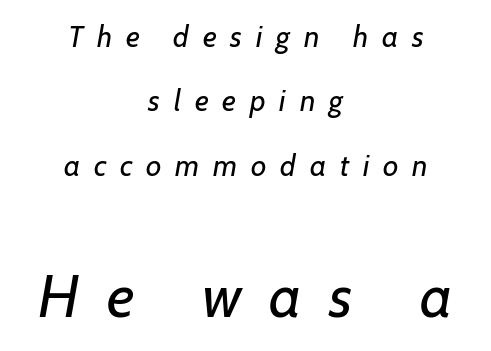
The image shows 60 px regular-weight type, italic (leaning right); set centered, loose line spacing (2.15x), unusually wide letter spacing (+0.46 em), not underlined; the second (bottom) block is 2.0x larger; low stroke contrast and a medium x-height.
